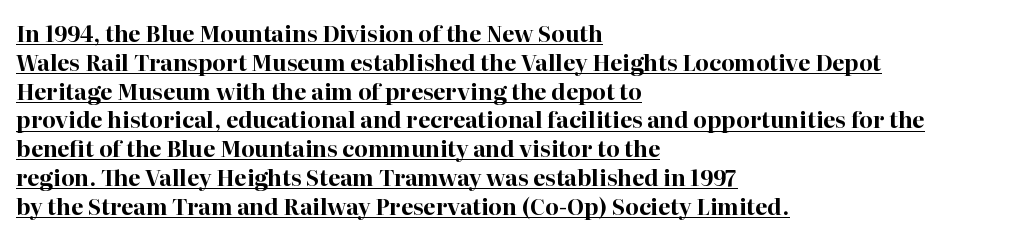
{"italic": "no", "bold": "yes", "underline": "yes", "align": "left", "line_spacing": "normal", "line_spacing_ratio": 1.31, "letter_spacing": "normal", "letter_spacing_em": 0.0, "glyph_px": 22}
